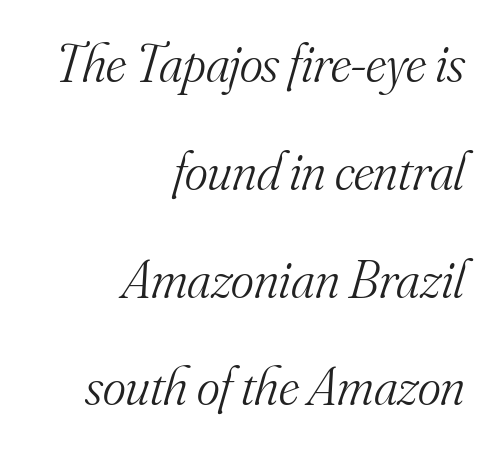
{"serif": "yes", "italic": "yes", "lean": "right", "slant_degrees": 16, "bold": "no", "weight": "light", "width": "normal", "stroke_contrast": "medium", "x_height": "small", "monospaced": "no", "underline": "no", "align": "right", "line_spacing": "loose", "line_spacing_ratio": 1.96, "letter_spacing": "normal", "letter_spacing_em": 0.0, "glyph_px": 55}
